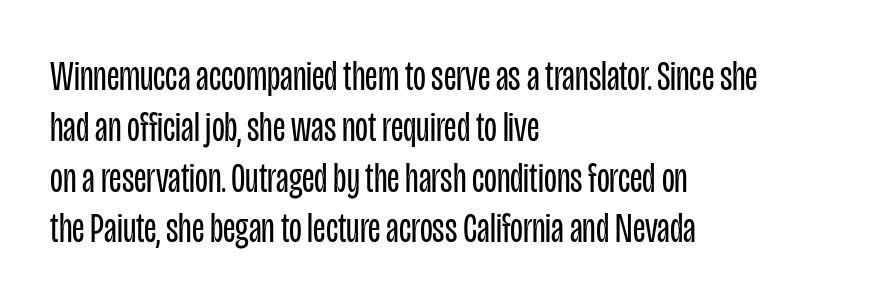
{"serif": "no", "italic": "no", "bold": "no", "weight": "regular", "width": "condensed", "stroke_contrast": "low", "x_height": "large", "monospaced": "no", "underline": "no", "align": "left", "line_spacing_ratio": 1.21, "letter_spacing": "normal", "letter_spacing_em": 0.0, "glyph_px": 42}
